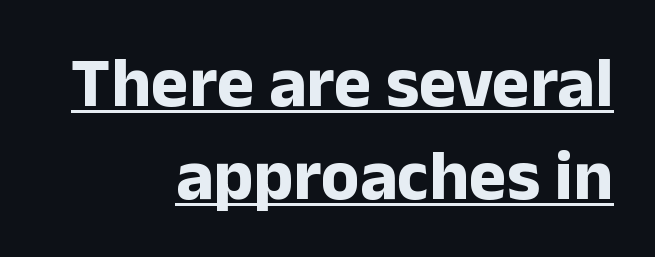
{"serif": "no", "italic": "no", "bold": "yes", "weight": "bold", "width": "normal", "stroke_contrast": "low", "x_height": "medium", "monospaced": "no", "underline": "yes", "align": "right", "line_spacing": "normal", "line_spacing_ratio": 1.31, "letter_spacing": "normal", "letter_spacing_em": 0.0, "glyph_px": 71}
